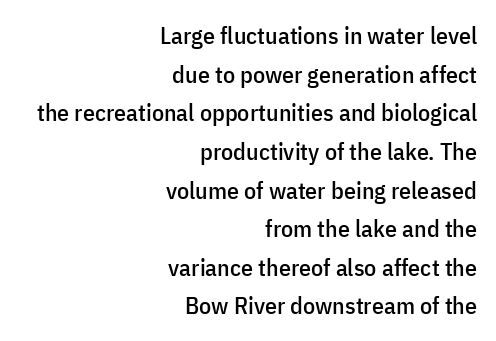
{"italic": "no", "underline": "no", "align": "right", "line_spacing": "normal", "line_spacing_ratio": 1.61, "letter_spacing": "normal", "letter_spacing_em": 0.0, "glyph_px": 24}
